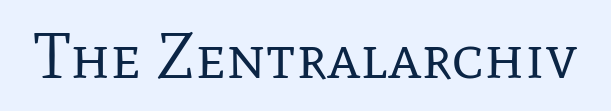
There is no visible air inserted between adjacent glyphs. Stem width sits at or under what a default text font uses. The specimen omits any rule beneath the text block's lines. Does the lettering tilt? It doesn't — this is upright. Each letter keeps its own natural width here, so spacing adapts to shape.
